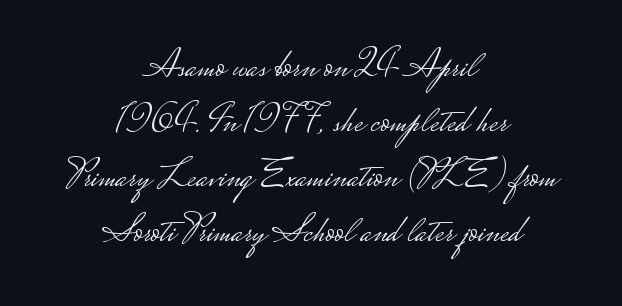
{"serif": "no", "bold": "no", "weight": "light", "width": "wide", "stroke_contrast": "low", "monospaced": "no", "underline": "no", "align": "center", "line_spacing": "normal", "line_spacing_ratio": 1.41, "letter_spacing": "normal", "letter_spacing_em": 0.0, "glyph_px": 39}
